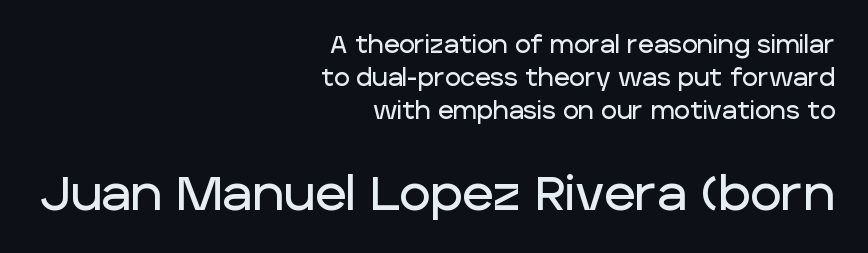
The image shows 48 px sans-serif type, upright; set right-aligned, normal line spacing (1.38x), normal letter spacing, not underlined; the second (bottom) block is 2.0x larger; low stroke contrast and a large x-height.
